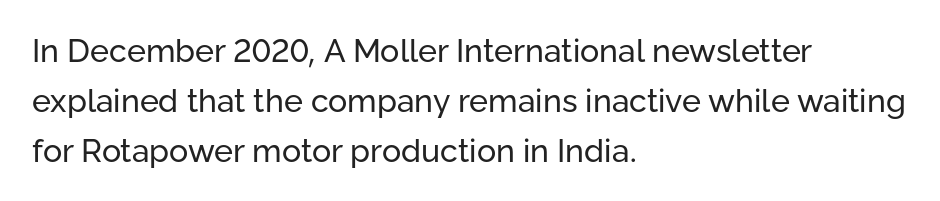
Spacing verdict: proportional, widths tailored to each character. Posture: upright roman. Each word holds together tightly as a unit, with standard inter-letter gaps. Decoration check: the copy has no underline. The typesetting does not lean heavy: it is not bold. The text was rendered using a sans face with plain stroke endings.
